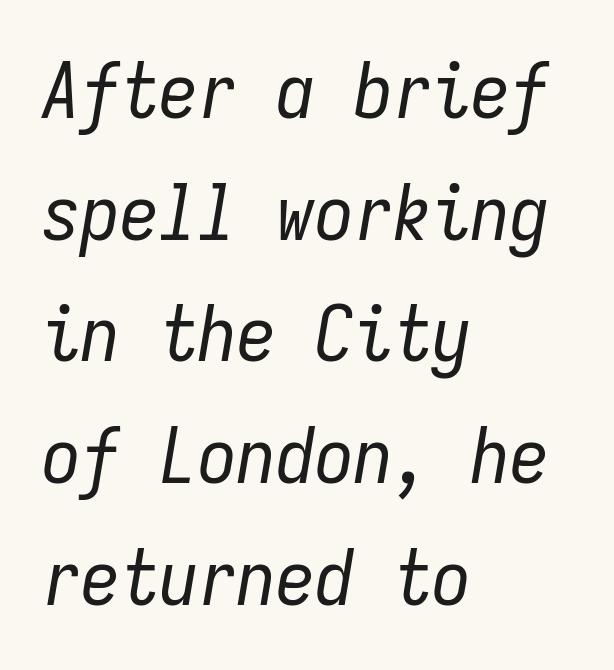
Each letter, wide or thin by design, is forced into the same width here. Characters follow at the spacing the type designer built in. What's the leading like? Ordinary, nothing unusual. Any mark beneath the type? The region is blank.
